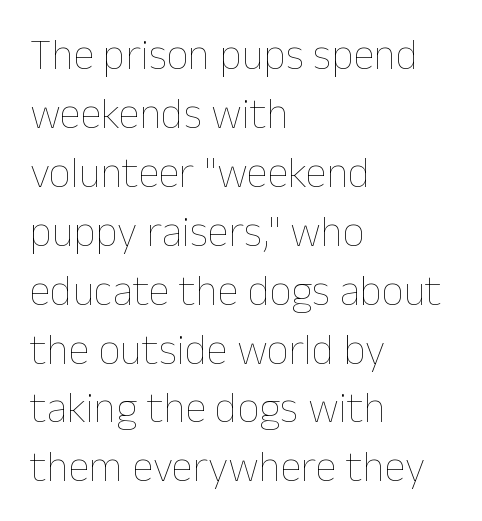
The image shows 43 px thin type, upright; set left-aligned, normal line spacing (1.37x), normal letter spacing, not underlined; low stroke contrast and a medium x-height.
